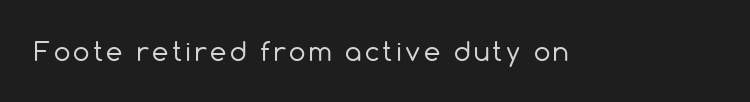
On a weight scale, this lands at 450 or below. The gap between lines stays unmarked. Notice how the stems are strictly vertical — no italics here.
